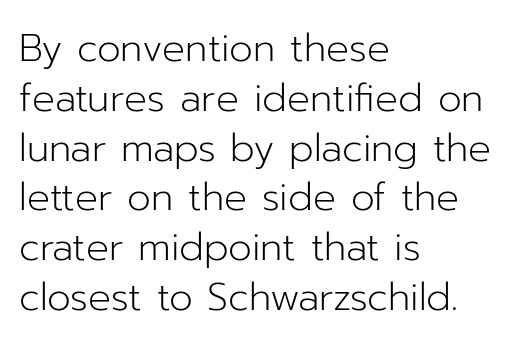
Stroke mass is kept to a normal reading level or below. Character widths vary here, with narrow letters taking less room than wide ones. The lettering holds an erect, upright posture throughout. A student would call this left alignment; a typographer would say flush left, rag right. Honestly, there is no underline to notice here at all. The tracking reads as untouched default to a designer's eye.
